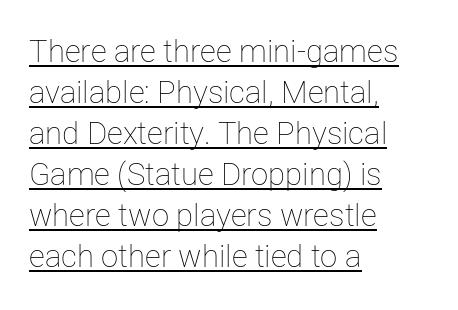
The image shows 31 px thin type, upright; set left-aligned, normal line spacing (1.32x), normal letter spacing, underlined; low stroke contrast and a medium x-height.
